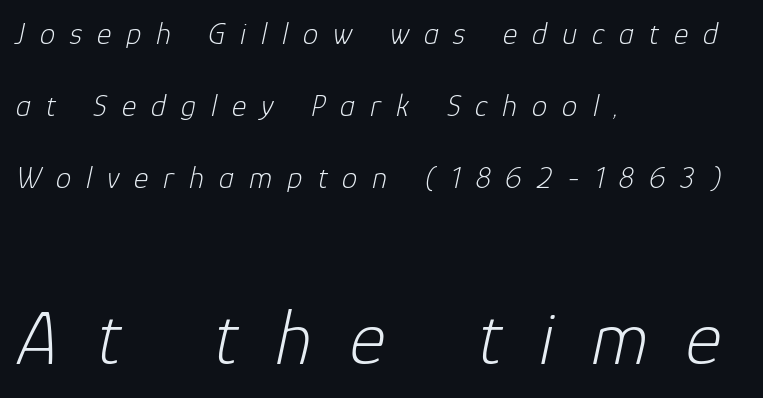
{"italic": "yes", "lean": "right", "slant_degrees": 12, "bold": "no", "weight": "light", "width": "normal", "stroke_contrast": "low", "x_height": "medium", "monospaced": "no", "underline": "no", "align": "left", "line_spacing": "loose", "line_spacing_ratio": 2.33, "letter_spacing": "wide", "letter_spacing_em": 0.48, "larger_block": "second", "size_ratio": 2.48, "glyph_px": 77}
